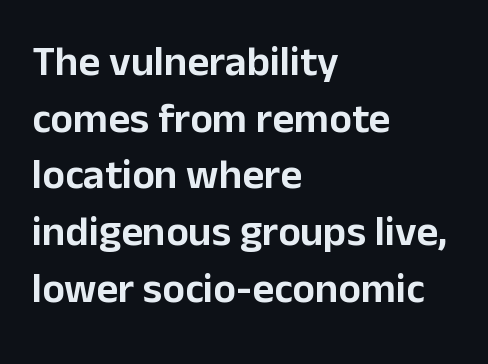
{"serif": "no", "italic": "no", "width": "normal", "stroke_contrast": "low", "x_height": "medium", "monospaced": "no", "underline": "no", "align": "left", "line_spacing": "normal", "line_spacing_ratio": 1.35, "letter_spacing": "normal", "letter_spacing_em": 0.0, "glyph_px": 42}
